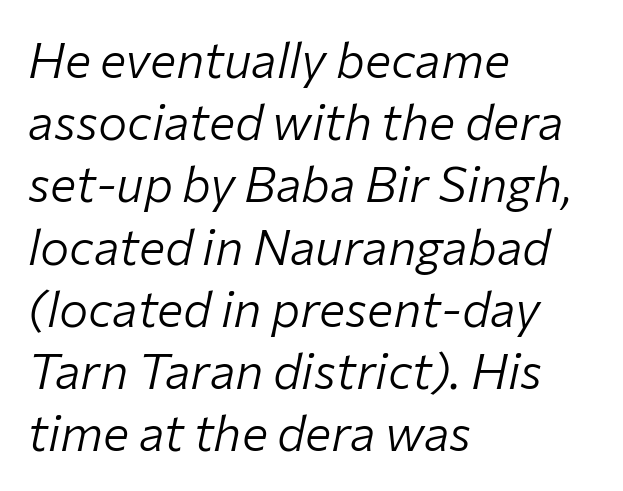
The image shows 49 px light type, italic (leaning right); set left-aligned, normal line spacing (1.27x), normal letter spacing, not underlined; low stroke contrast and a medium x-height.
